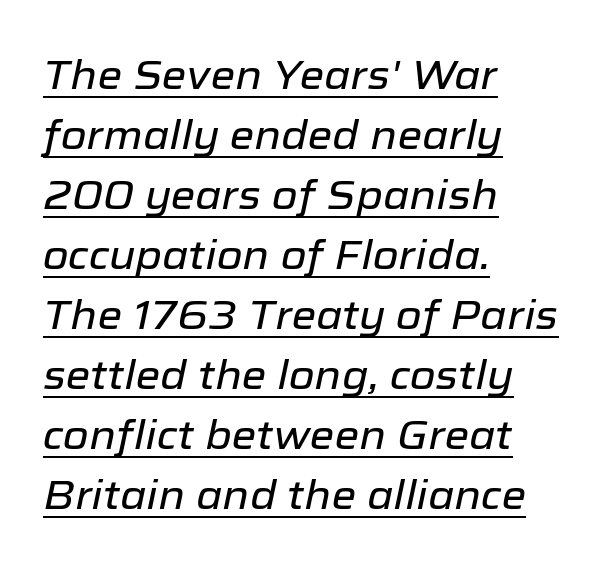
{"italic": "yes", "lean": "right", "slant_degrees": 12, "width": "normal", "stroke_contrast": "low", "x_height": "medium", "monospaced": "no", "underline": "yes", "align": "left", "line_spacing": "normal", "line_spacing_ratio": 1.5, "letter_spacing": "normal", "letter_spacing_em": 0.0, "glyph_px": 40}
